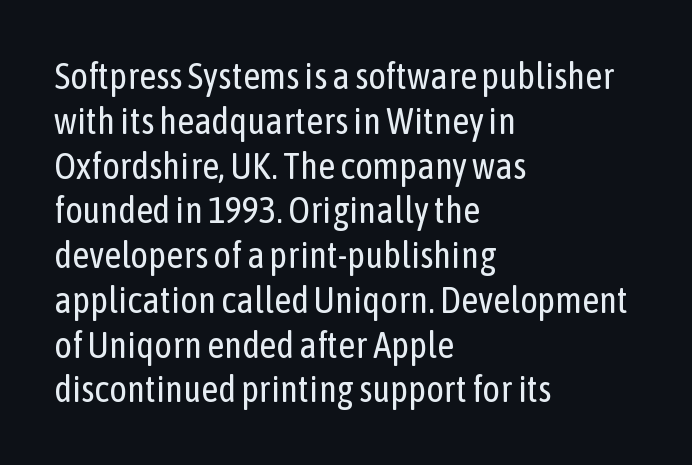
{"serif": "no", "italic": "no", "bold": "no", "weight": "regular", "width": "condensed", "stroke_contrast": "low", "x_height": "medium", "monospaced": "no", "underline": "no", "align": "left", "line_spacing_ratio": 1.21, "letter_spacing": "normal", "letter_spacing_em": 0.0, "glyph_px": 37}
